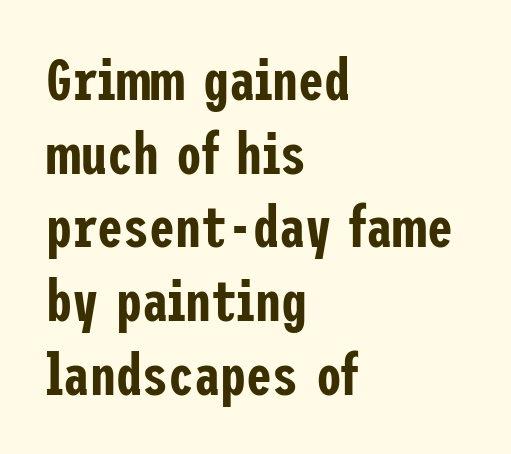
{"serif": "no", "italic": "no", "width": "condensed", "stroke_contrast": "low", "x_height": "medium", "underline": "no", "align": "left", "line_spacing": "normal", "line_spacing_ratio": 1.27, "letter_spacing": "normal", "letter_spacing_em": 0.0, "glyph_px": 58}
